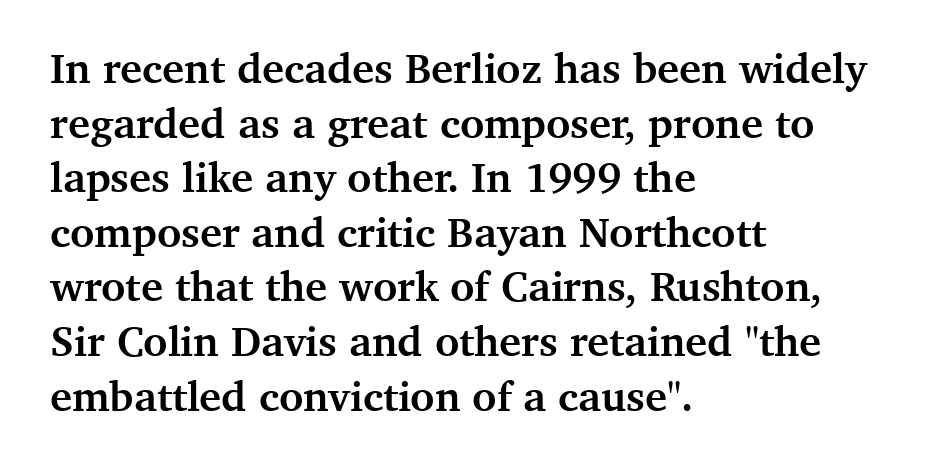
Q: Is the text bold? A: Yes.
Q: Is the text italic (slanted)? A: No, it is upright.
Q: Is the typeface a serif or a sans-serif typeface? A: Serif.
Q: Is the text underlined? A: No.
Q: How is the paragraph aligned? A: Left-aligned.
Q: Is the spacing between letters normal or unusually wide? A: Normal.
Q: Is the spacing between lines tight, normal or loose? A: Normal.
Q: Width (condensed, normal, or wide)? A: Normal.
Q: Stroke contrast? A: Medium.
Q: x-height? A: Medium.
Q: Monospaced? A: No.
